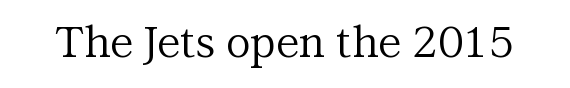
{"serif": "yes", "italic": "no", "bold": "no", "weight": "regular", "width": "normal", "stroke_contrast": "medium", "x_height": "medium", "monospaced": "no", "underline": "no", "letter_spacing": "normal", "letter_spacing_em": 0.0, "glyph_px": 43}
